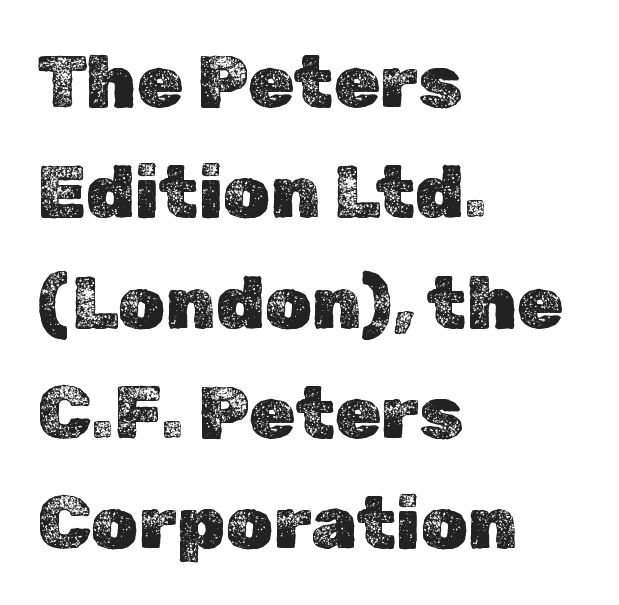
Q: Is the text italic (slanted)? A: No, it is upright.
Q: Is the text underlined? A: No.
Q: How is the paragraph aligned? A: Left-aligned.
Q: Is the spacing between letters normal or unusually wide? A: Normal.
Q: Is the spacing between lines tight, normal or loose? A: Normal.
Q: Width (condensed, normal, or wide)? A: Normal.
Q: x-height? A: Medium.
Q: Monospaced? A: No.
